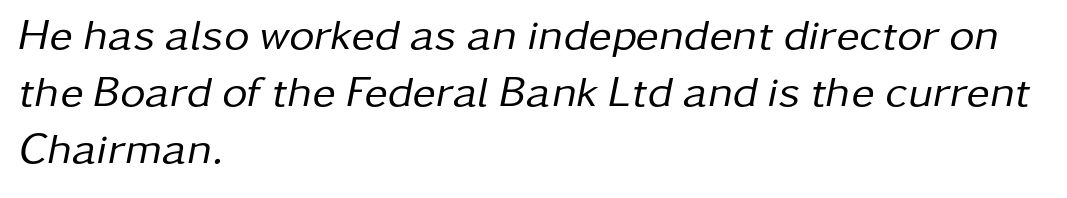
{"italic": "yes", "lean": "right", "slant_degrees": 11, "bold": "no", "weight": "regular", "width": "normal", "stroke_contrast": "low", "x_height": "medium", "monospaced": "no", "underline": "no", "align": "left", "line_spacing": "normal", "line_spacing_ratio": 1.3, "letter_spacing": "normal", "letter_spacing_em": 0.0, "glyph_px": 44}
